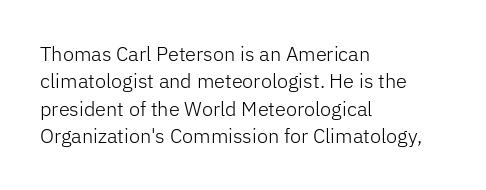
Caption: standard tracking, unaltered. Alignment: flush left. Line spacing here is normal. Weight: not bold — regular or lighter.
